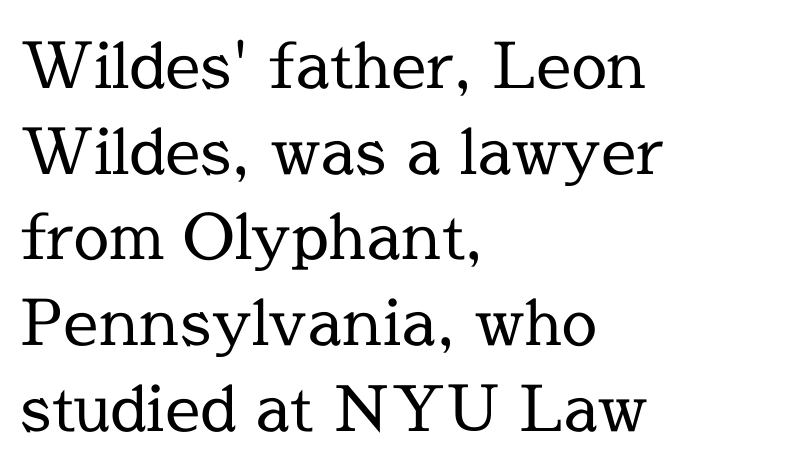
The image shows 63 px regular-weight serif type, upright; set left-aligned, normal line spacing (1.36x), normal letter spacing, not underlined; a medium x-height.
